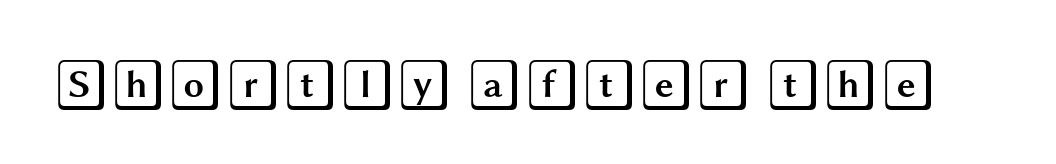
The image shows 52 px wide type, upright; set normal letter spacing, not underlined; a large x-height.
